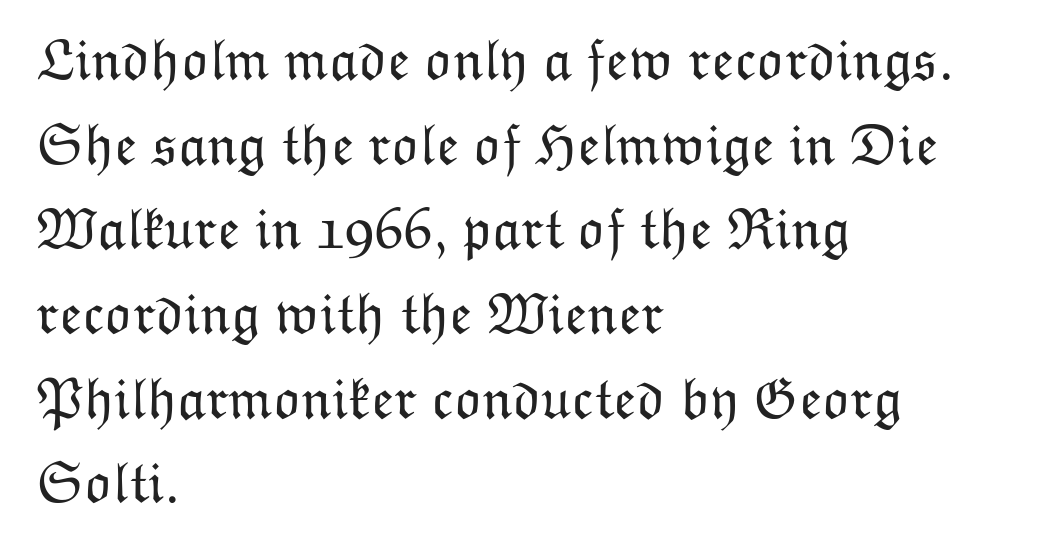
Q: Is the text bold? A: No.
Q: Is the text italic (slanted)? A: No, it is upright.
Q: Is the text underlined? A: No.
Q: How is the paragraph aligned? A: Left-aligned.
Q: Is the spacing between letters normal or unusually wide? A: Normal.
Q: Is the spacing between lines tight, normal or loose? A: Normal.
Q: Width (condensed, normal, or wide)? A: Normal.
Q: Stroke contrast? A: Low.
Q: x-height? A: Medium.
Q: Monospaced? A: No.
